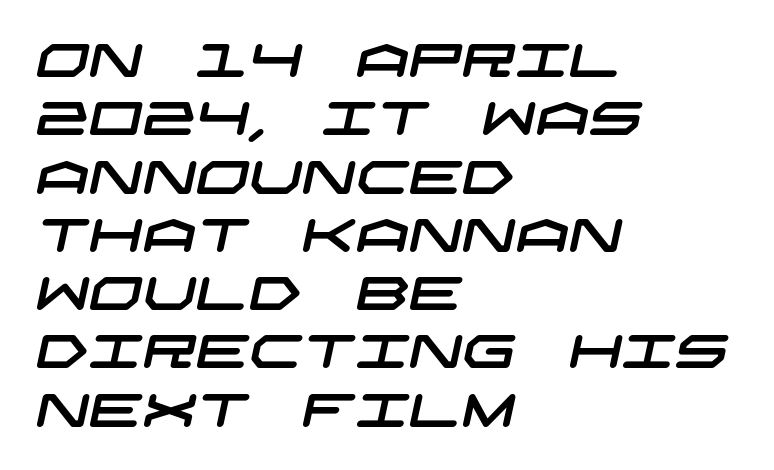
Q: Is the typeface a serif or a sans-serif typeface? A: Sans-serif.
Q: Is the text underlined? A: No.
Q: How is the paragraph aligned? A: Left-aligned.
Q: Is the spacing between letters normal or unusually wide? A: Normal.
Q: Width (condensed, normal, or wide)? A: Wide.
Q: Stroke contrast? A: Low.
Q: x-height? A: Large.
